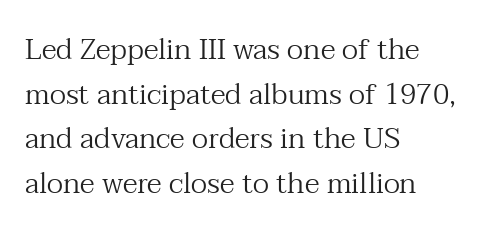
The image shows 29 px regular-weight serif type, upright; set left-aligned, normal line spacing (1.54x), normal letter spacing, not underlined; medium stroke contrast and a medium x-height.
